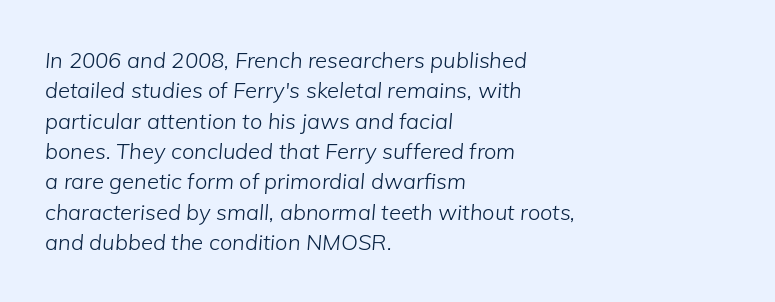
Q: Is the text bold? A: No.
Q: Is the text italic (slanted)? A: Yes, it leans right by about 5 degrees.
Q: Is the text underlined? A: No.
Q: How is the paragraph aligned? A: Left-aligned.
Q: Is the spacing between letters normal or unusually wide? A: Normal.
Q: Is the spacing between lines tight, normal or loose? A: Normal.
